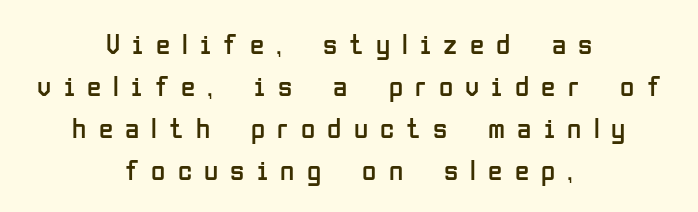
Q: Is the text bold? A: No.
Q: Is the text italic (slanted)? A: No, it is upright.
Q: Is the typeface a serif or a sans-serif typeface? A: Sans-serif.
Q: Is the text underlined? A: No.
Q: How is the paragraph aligned? A: Centered.
Q: Is the spacing between letters normal or unusually wide? A: Unusually wide.
Q: Is the spacing between lines tight, normal or loose? A: Normal.
Q: Width (condensed, normal, or wide)? A: Condensed.
Q: Stroke contrast? A: Low.
Q: x-height? A: Medium.
Q: Monospaced? A: No.
